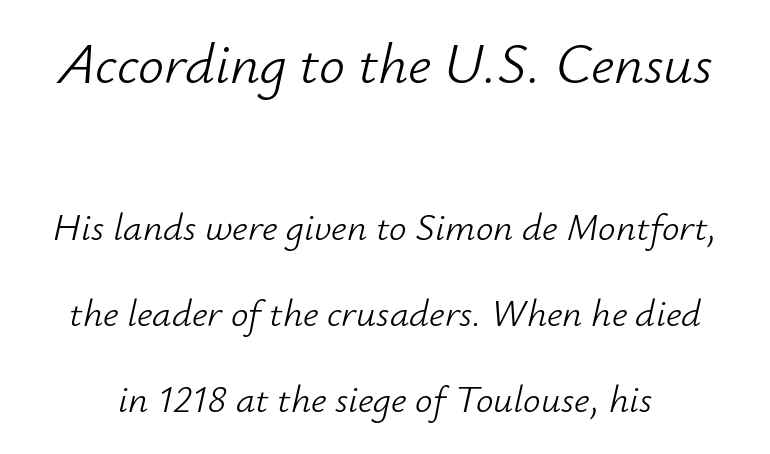
This rendering features lettering with no underline. Weight class: somewhere from thin through regular. Horizontal bands of white between lines are thick stripes. Observe the lean: these are italic letterforms. The line texture is even and compact thanks to regular tracking. These lines are rendered in a variable-pitch font.
